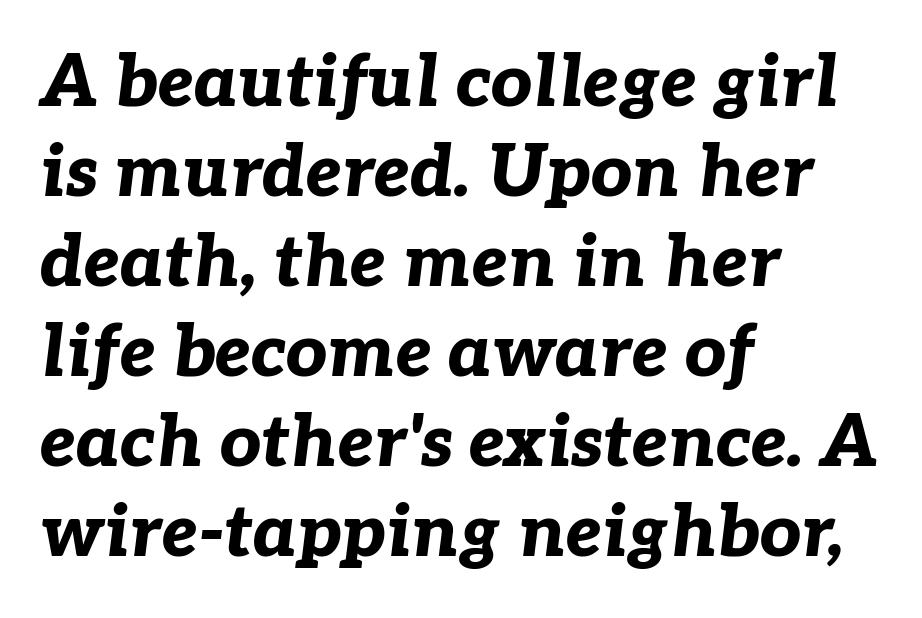
The image shows 72 px bold type, italic (leaning right); set left-aligned, normal line spacing (1.25x), normal letter spacing, not underlined; low stroke contrast and a medium x-height.
